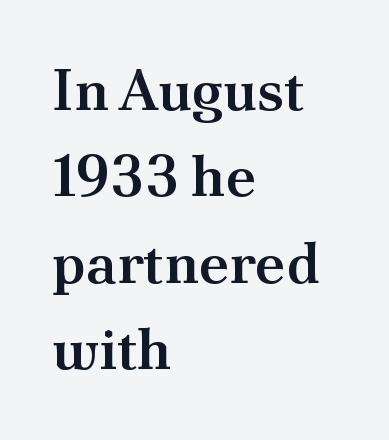
Q: Is the text bold? A: Semi-bold.
Q: Is the text italic (slanted)? A: No, it is upright.
Q: Is the typeface a serif or a sans-serif typeface? A: Serif.
Q: Is the text underlined? A: No.
Q: How is the paragraph aligned? A: Left-aligned.
Q: Is the spacing between letters normal or unusually wide? A: Normal.
Q: Is the spacing between lines tight, normal or loose? A: Normal.
Q: Width (condensed, normal, or wide)? A: Normal.
Q: Stroke contrast? A: Medium.
Q: x-height? A: Small.
Q: Monospaced? A: No.
